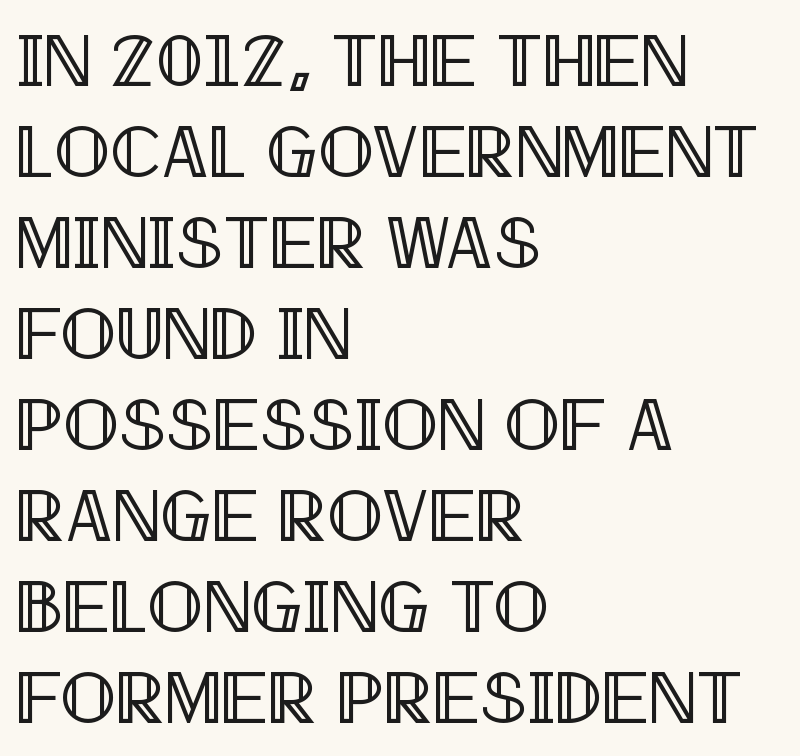
Q: Is the text italic (slanted)? A: No, it is upright.
Q: Is the text underlined? A: No.
Q: How is the paragraph aligned? A: Left-aligned.
Q: Is the spacing between letters normal or unusually wide? A: Normal.
Q: Width (condensed, normal, or wide)? A: Condensed.
Q: x-height? A: Large.
Q: Monospaced? A: No.
